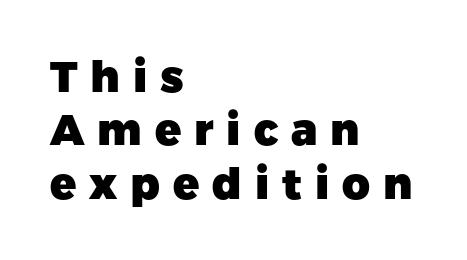
A student would call this left alignment; a typographer would say flush left, rag right. Note the varied advance widths — an 'i' is clearly narrower than an 'm'. Tracking value appears strongly positive — letters spread wide. The passage shown is typeset with a sans-serif family.
